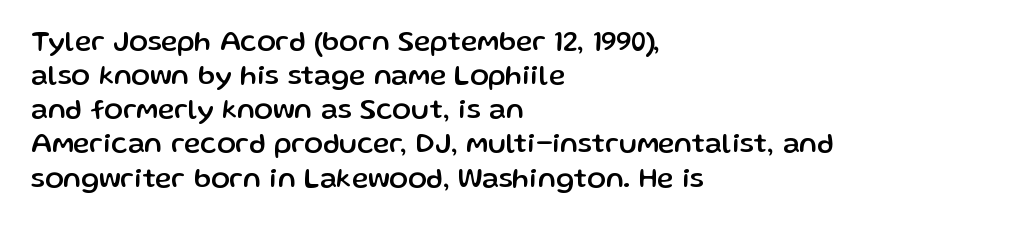
Q: Is the text italic (slanted)? A: No, it is upright.
Q: Is the typeface a serif or a sans-serif typeface? A: Sans-serif.
Q: Is the text underlined? A: No.
Q: How is the paragraph aligned? A: Left-aligned.
Q: Is the spacing between letters normal or unusually wide? A: Normal.
Q: Width (condensed, normal, or wide)? A: Normal.
Q: Stroke contrast? A: Low.
Q: x-height? A: Medium.
Q: Monospaced? A: No.
